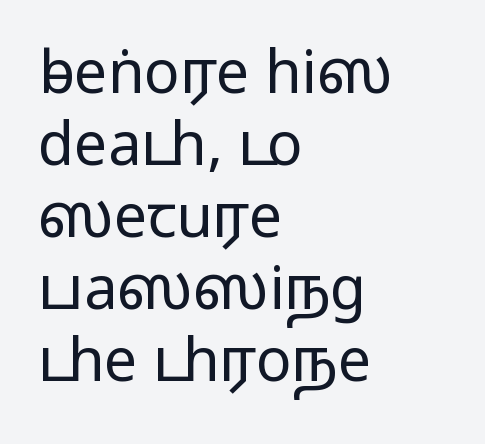
Q: Is the text bold? A: No.
Q: Is the text italic (slanted)? A: No, it is upright.
Q: Is the typeface a serif or a sans-serif typeface? A: Sans-serif.
Q: Is the text underlined? A: No.
Q: How is the paragraph aligned? A: Left-aligned.
Q: Is the spacing between letters normal or unusually wide? A: Normal.
Q: Width (condensed, normal, or wide)? A: Wide.
Q: Stroke contrast? A: Low.
Q: x-height? A: Medium.
Q: Monospaced? A: No.
